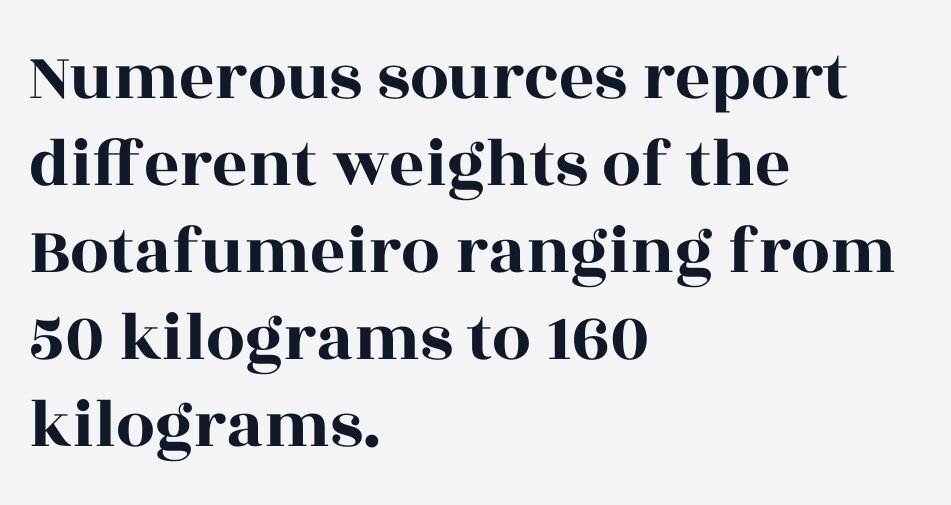
{"serif": "yes", "italic": "no", "width": "wide", "x_height": "large", "monospaced": "no", "underline": "no", "align": "left", "line_spacing": "normal", "line_spacing_ratio": 1.26, "letter_spacing": "normal", "letter_spacing_em": 0.0, "glyph_px": 69}
